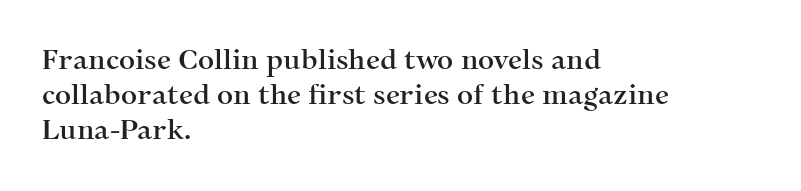
Q: Is the text italic (slanted)? A: No, it is upright.
Q: Is the typeface a serif or a sans-serif typeface? A: Serif.
Q: Is the text underlined? A: No.
Q: How is the paragraph aligned? A: Left-aligned.
Q: Is the spacing between letters normal or unusually wide? A: Normal.
Q: Is the spacing between lines tight, normal or loose? A: Normal.
Q: Width (condensed, normal, or wide)? A: Normal.
Q: Stroke contrast? A: Medium.
Q: x-height? A: Medium.
Q: Monospaced? A: No.
